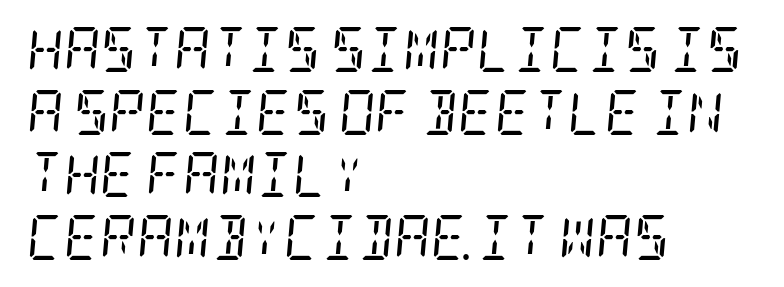
Q: Is the text bold? A: No.
Q: Is the text italic (slanted)? A: Yes, it leans right by about 5 degrees.
Q: Is the typeface a serif or a sans-serif typeface? A: Serif.
Q: Is the text underlined? A: No.
Q: How is the paragraph aligned? A: Left-aligned.
Q: Is the spacing between letters normal or unusually wide? A: Normal.
Q: Is the spacing between lines tight, normal or loose? A: Normal.
Q: Width (condensed, normal, or wide)? A: Condensed.
Q: Stroke contrast? A: Low.
Q: x-height? A: Large.
